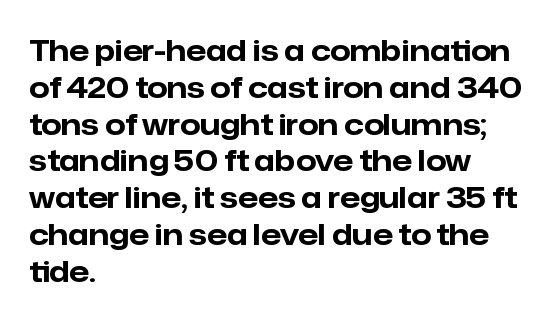
The image shows 29 px bold sans-serif type, upright; set left-aligned, normal line spacing (1.27x), normal letter spacing, not underlined; low stroke contrast and a medium x-height.
